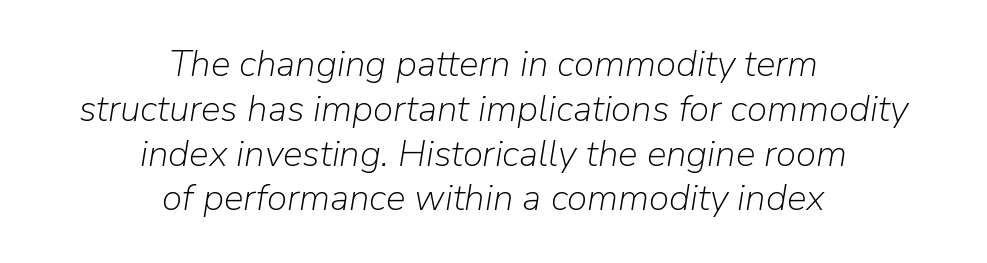
{"italic": "yes", "lean": "right", "slant_degrees": 9, "bold": "no", "weight": "light", "width": "normal", "stroke_contrast": "low", "x_height": "medium", "monospaced": "no", "underline": "no", "align": "center", "line_spacing_ratio": 1.21, "letter_spacing": "normal", "letter_spacing_em": 0.0, "glyph_px": 37}
